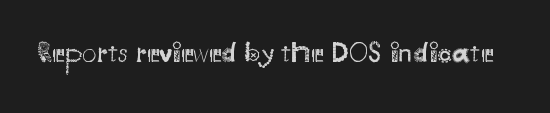
This sample has the flowing, uneven cadence of proportional lettering. Spacing between characters is what you'd get straight out of the box. This is the regular roman posture of the typeface. Stroke mass is kept to a normal reading level or below. The space beneath each line is pristine and unruled. What kind of face is this? One without serifs — a sans.
